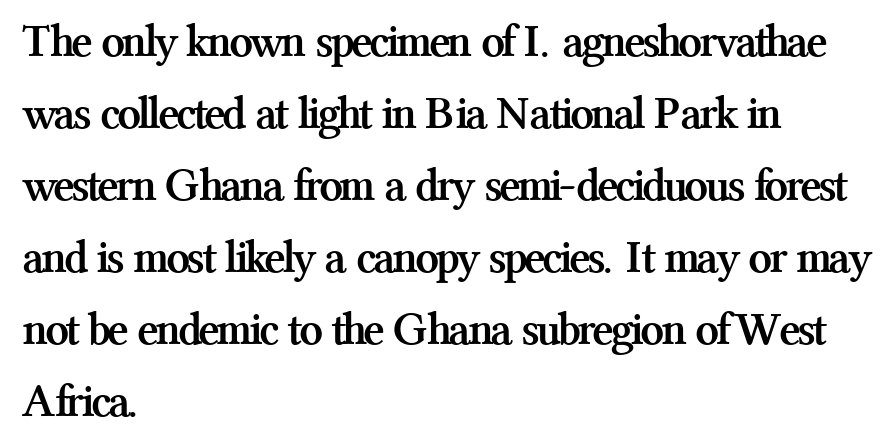
Q: Is the text bold? A: Yes.
Q: Is the text italic (slanted)? A: No, it is upright.
Q: Is the typeface a serif or a sans-serif typeface? A: Serif.
Q: Is the text underlined? A: No.
Q: How is the paragraph aligned? A: Left-aligned.
Q: Is the spacing between letters normal or unusually wide? A: Normal.
Q: Is the spacing between lines tight, normal or loose? A: Normal.
Q: Width (condensed, normal, or wide)? A: Normal.
Q: Stroke contrast? A: Medium.
Q: x-height? A: Medium.
Q: Monospaced? A: No.
